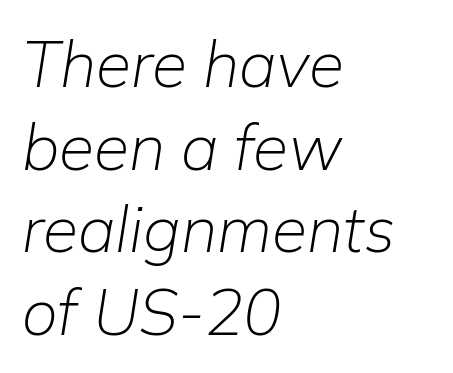
Q: Is the text bold? A: No.
Q: Is the text italic (slanted)? A: Yes, it leans right by about 9 degrees.
Q: Is the text underlined? A: No.
Q: How is the paragraph aligned? A: Left-aligned.
Q: Is the spacing between letters normal or unusually wide? A: Normal.
Q: Is the spacing between lines tight, normal or loose? A: Normal.
Q: Width (condensed, normal, or wide)? A: Normal.
Q: Stroke contrast? A: Low.
Q: x-height? A: Medium.
Q: Monospaced? A: No.
